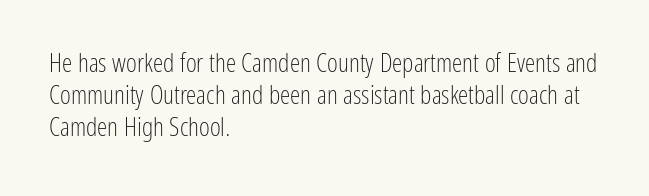
{"italic": "no", "bold": "no", "underline": "no", "align": "left", "line_spacing_ratio": 1.24, "letter_spacing": "normal", "letter_spacing_em": 0.0, "glyph_px": 26}
